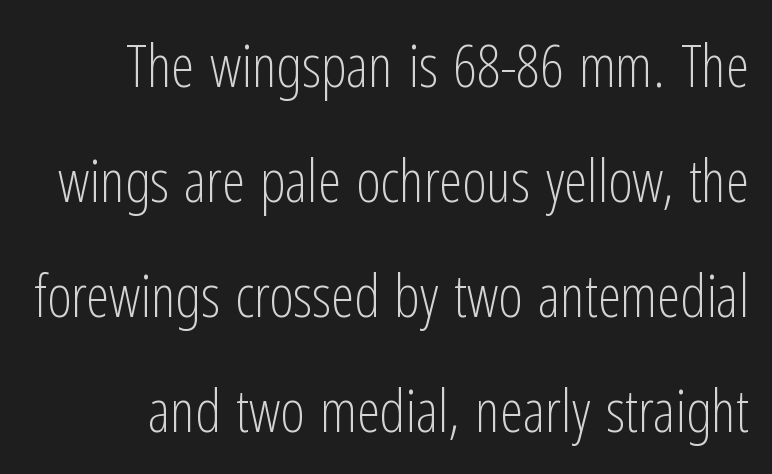
The image shows 59 px light, condensed sans-serif type, upright; set loose line spacing (1.95x), normal letter spacing, not underlined; low stroke contrast and a medium x-height.
